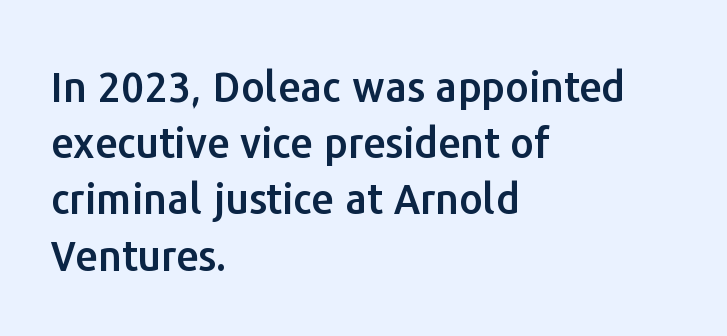
Type without underlining. Alignment: flush left. Observe the absence of serifs on each vertical stroke in this sample. Think of a printed novel: that variable character pitch is what you see here. How would I describe the line gaps? Plain and ordinary. This rendering leaves character spacing at its baseline value.
